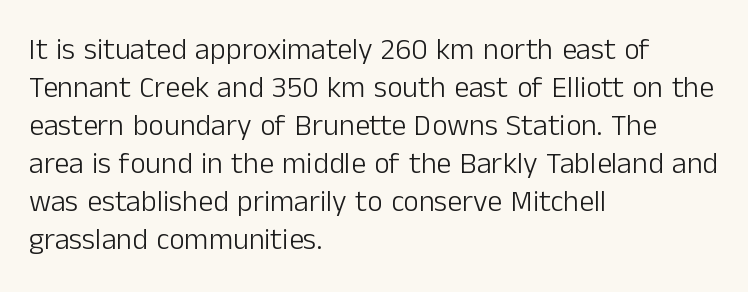
The image shows 30 px light sans-serif type, upright; set left-aligned, normal line spacing (1.27x), normal letter spacing, not underlined; low stroke contrast and a medium x-height.
